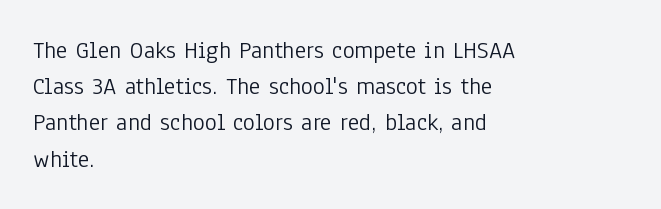
{"italic": "no", "bold": "no", "underline": "no", "align": "left", "line_spacing": "normal", "line_spacing_ratio": 1.45, "letter_spacing": "normal", "letter_spacing_em": 0.0, "glyph_px": 25}
